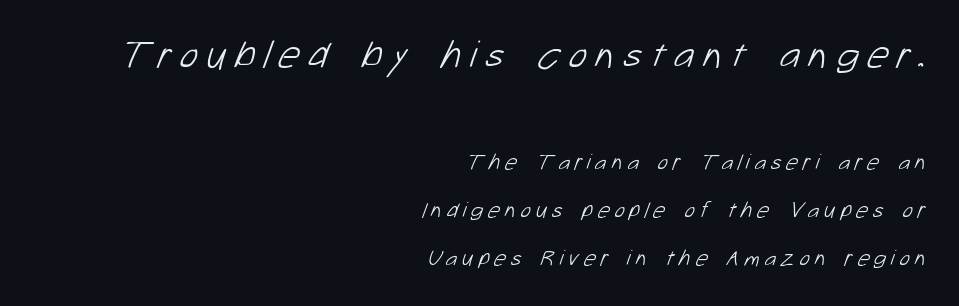
The image shows 39 px light sans-serif type; set right-aligned, loose line spacing (2.18x), unusually wide letter spacing (+0.21 em), not underlined; the first (top) block is 1.77x larger; low stroke contrast and a medium x-height.
